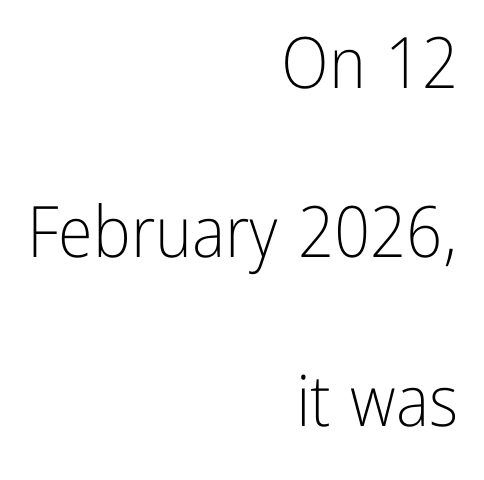
The image shows 71 px light, condensed sans-serif type, upright; set right-aligned, loose line spacing (2.38x), normal letter spacing, not underlined; low stroke contrast and a medium x-height.
